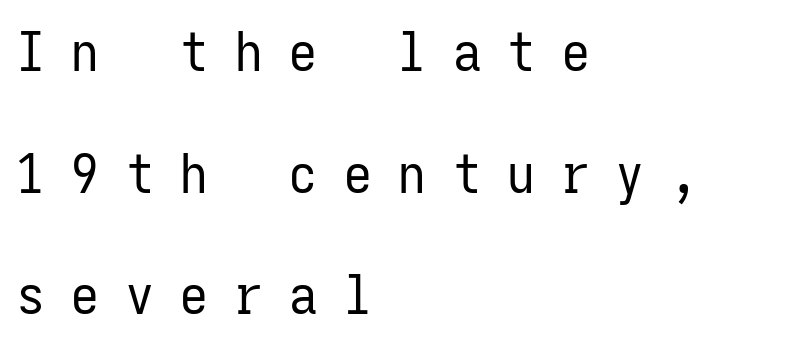
Q: Is the text bold? A: No.
Q: Is the text italic (slanted)? A: No, it is upright.
Q: Is the typeface a serif or a sans-serif typeface? A: Sans-serif.
Q: Is the text underlined? A: No.
Q: How is the paragraph aligned? A: Left-aligned.
Q: Is the spacing between letters normal or unusually wide? A: Unusually wide.
Q: Is the spacing between lines tight, normal or loose? A: Loose.
Q: Width (condensed, normal, or wide)? A: Condensed.
Q: Stroke contrast? A: Low.
Q: x-height? A: Medium.
Q: Monospaced? A: Yes.
